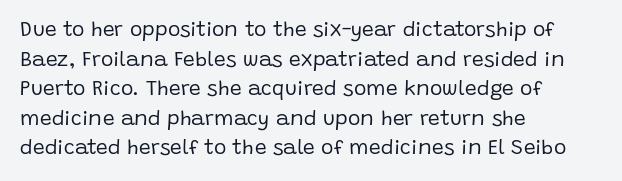
{"italic": "no", "bold": "no", "underline": "no", "align": "left", "line_spacing": "normal", "line_spacing_ratio": 1.41, "letter_spacing": "normal", "letter_spacing_em": 0.0, "glyph_px": 21}
